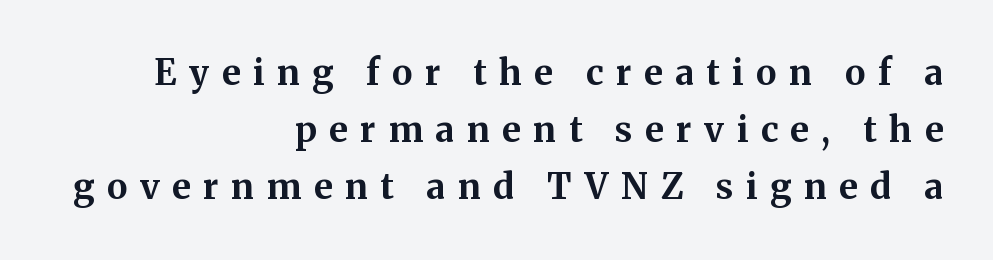
Q: Is the text bold? A: Yes.
Q: Is the text italic (slanted)? A: No, it is upright.
Q: Is the typeface a serif or a sans-serif typeface? A: Serif.
Q: Is the text underlined? A: No.
Q: How is the paragraph aligned? A: Right-aligned.
Q: Is the spacing between letters normal or unusually wide? A: Unusually wide.
Q: Is the spacing between lines tight, normal or loose? A: Normal.
Q: Width (condensed, normal, or wide)? A: Normal.
Q: Stroke contrast? A: Medium.
Q: x-height? A: Medium.
Q: Monospaced? A: No.
